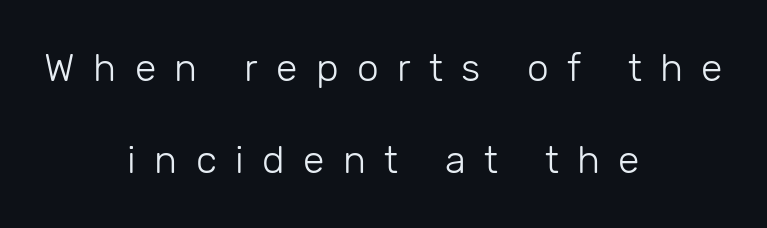
{"serif": "no", "italic": "no", "bold": "no", "weight": "light", "width": "normal", "stroke_contrast": "low", "x_height": "medium", "monospaced": "no", "underline": "no", "align": "center", "line_spacing": "loose", "line_spacing_ratio": 2.37, "letter_spacing": "wide", "letter_spacing_em": 0.47, "glyph_px": 39}
